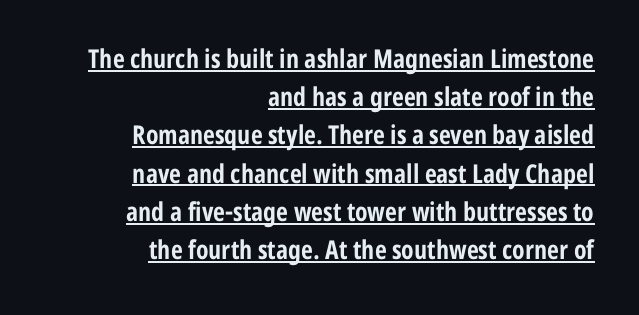
Q: Is the text bold? A: Yes.
Q: Is the text italic (slanted)? A: No, it is upright.
Q: Is the text underlined? A: Yes.
Q: How is the paragraph aligned? A: Right-aligned.
Q: Is the spacing between letters normal or unusually wide? A: Normal.
Q: Is the spacing between lines tight, normal or loose? A: Normal.
